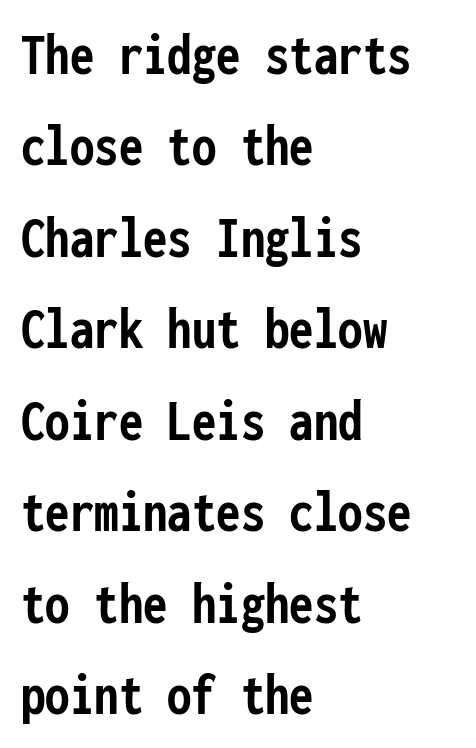
Q: Is the text bold? A: Yes.
Q: Is the text italic (slanted)? A: No, it is upright.
Q: Is the typeface a serif or a sans-serif typeface? A: Sans-serif.
Q: Is the text underlined? A: No.
Q: How is the paragraph aligned? A: Left-aligned.
Q: Is the spacing between letters normal or unusually wide? A: Normal.
Q: Is the spacing between lines tight, normal or loose? A: Normal.
Q: Width (condensed, normal, or wide)? A: Condensed.
Q: Stroke contrast? A: Low.
Q: x-height? A: Medium.
Q: Monospaced? A: Yes.
